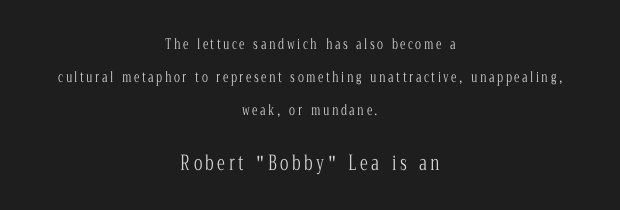
{"italic": "no", "bold": "no", "underline": "no", "align": "center", "line_spacing": "loose", "line_spacing_ratio": 2.35, "larger_block": "second", "size_ratio": 1.43, "glyph_px": 20}
